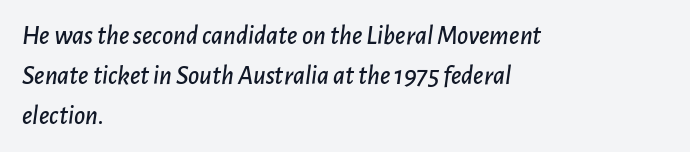
The image shows 27 px text type, italic (leaning right); set left-aligned, normal line spacing (1.48x), normal letter spacing, not underlined.
